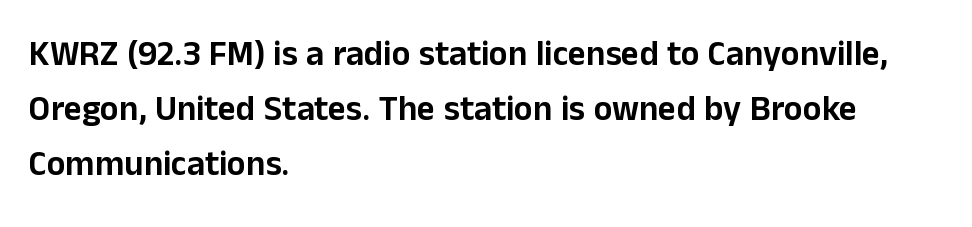
Glyph-to-glyph distance matches everyday printed text. Horizontally, the lines are justified to the leading edge only. A typesetter would call this leading conventional body-copy spacing. Posture: upright roman.
